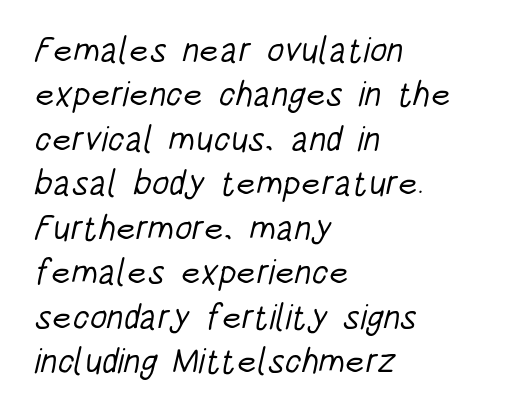
The lines sit at an ordinary, default distance from one another. No chunkiness to these letters — they're not bold. Just letters on the line, the space beneath them empty. A classic flush-left, rag-right setting is used for this passage. You can tell from the bare stems that sans-serif type was used.
